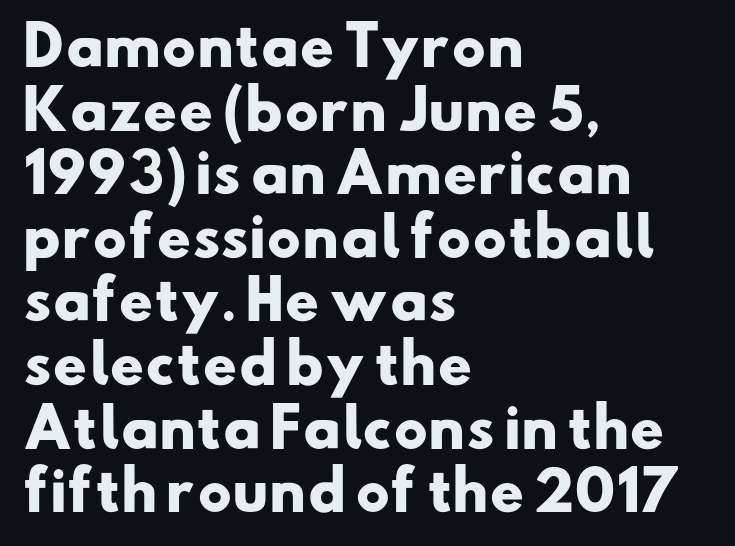
{"serif": "no", "bold": "yes", "weight": "heavy", "width": "wide", "stroke_contrast": "low", "x_height": "small", "monospaced": "no", "underline": "no", "align": "left", "line_spacing_ratio": 1.2, "letter_spacing": "normal", "letter_spacing_em": 0.0, "glyph_px": 53}
